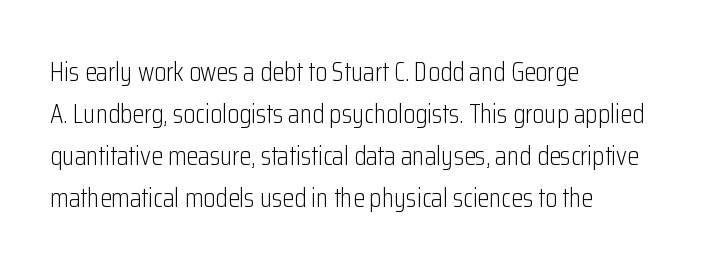
Q: Is the text bold? A: No.
Q: Is the text italic (slanted)? A: No, it is upright.
Q: Is the text underlined? A: No.
Q: How is the paragraph aligned? A: Left-aligned.
Q: Is the spacing between letters normal or unusually wide? A: Normal.
Q: Is the spacing between lines tight, normal or loose? A: Normal.
